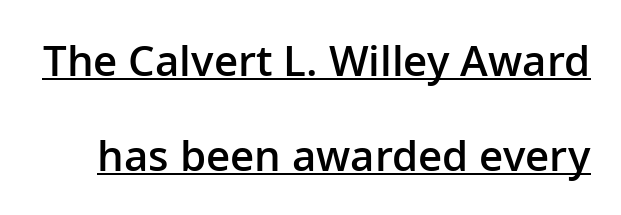
{"serif": "no", "italic": "no", "bold": "semi", "weight": "semibold", "width": "normal", "stroke_contrast": "low", "x_height": "medium", "monospaced": "no", "underline": "yes", "line_spacing": "loose", "line_spacing_ratio": 2.26, "letter_spacing": "normal", "letter_spacing_em": 0.0, "glyph_px": 42}
